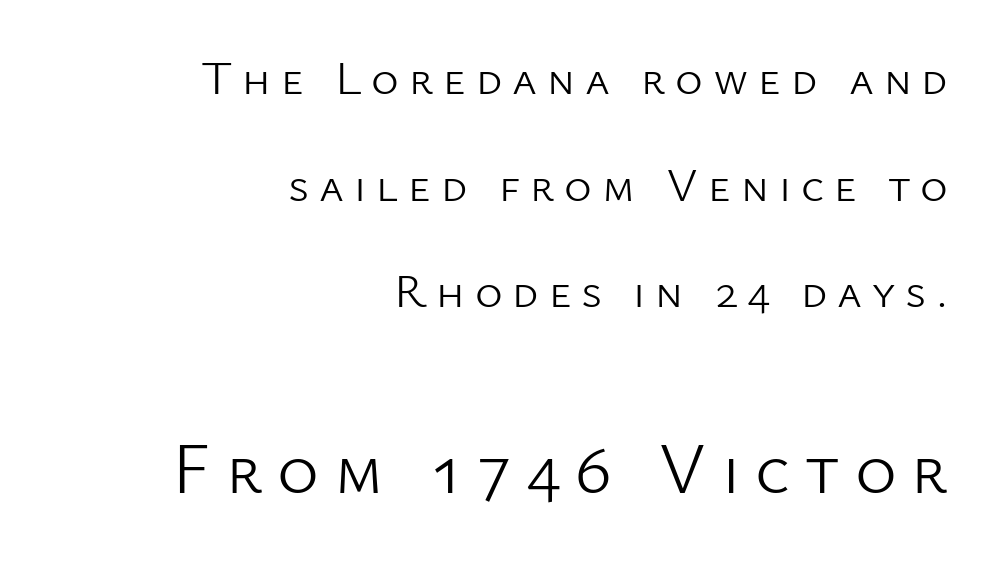
Characters follow at a spacing far wider than the type designer built in. Every character sits straight up, as roman type does. The cut favours lightness, reaching ordinary text weight at its darkest. A student would notice the bottom passage is typeset larger than what precedes it. Looks like regular typesetting: each glyph gets only the width it needs. What kind of face is this? One without serifs — a sans.
